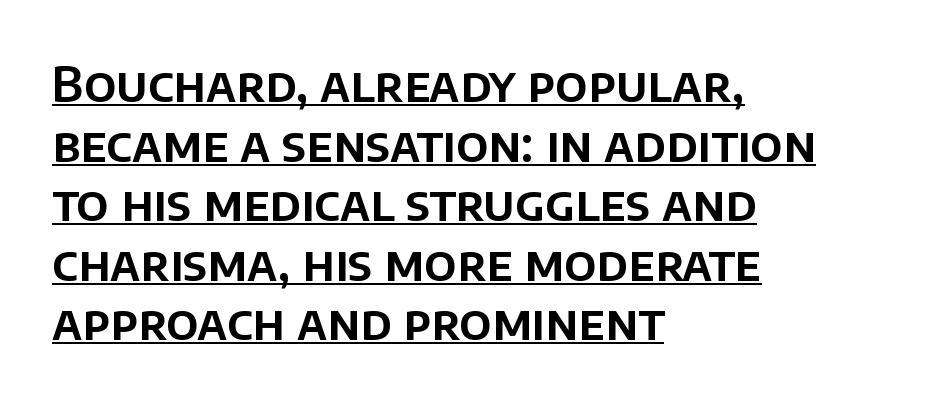
{"serif": "no", "italic": "no", "width": "normal", "stroke_contrast": "low", "x_height": "large", "monospaced": "no", "underline": "yes", "align": "left", "line_spacing_ratio": 1.24, "letter_spacing": "normal", "letter_spacing_em": 0.0, "glyph_px": 48}
